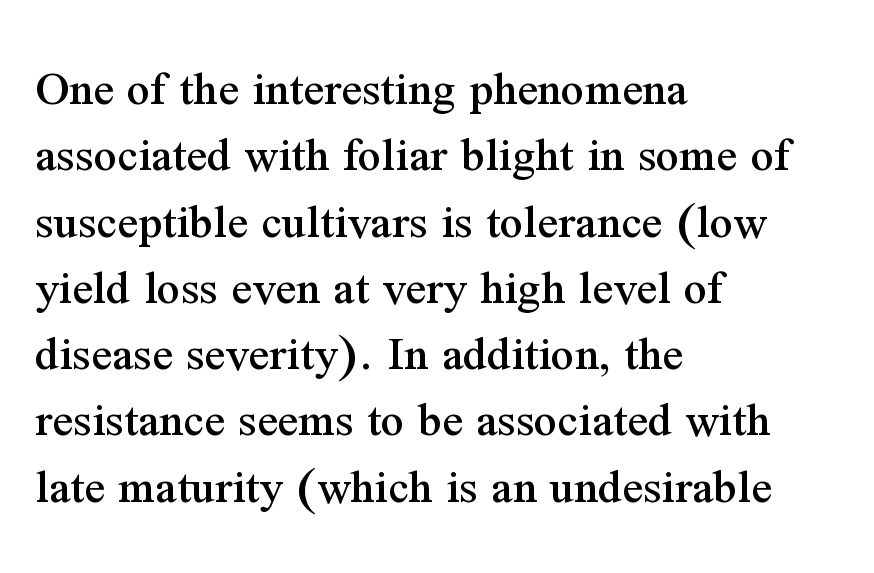
Q: Is the text italic (slanted)? A: No, it is upright.
Q: Is the typeface a serif or a sans-serif typeface? A: Serif.
Q: Is the text underlined? A: No.
Q: How is the paragraph aligned? A: Left-aligned.
Q: Is the spacing between letters normal or unusually wide? A: Normal.
Q: Is the spacing between lines tight, normal or loose? A: Normal.
Q: Width (condensed, normal, or wide)? A: Normal.
Q: Stroke contrast? A: Medium.
Q: x-height? A: Medium.
Q: Monospaced? A: No.
